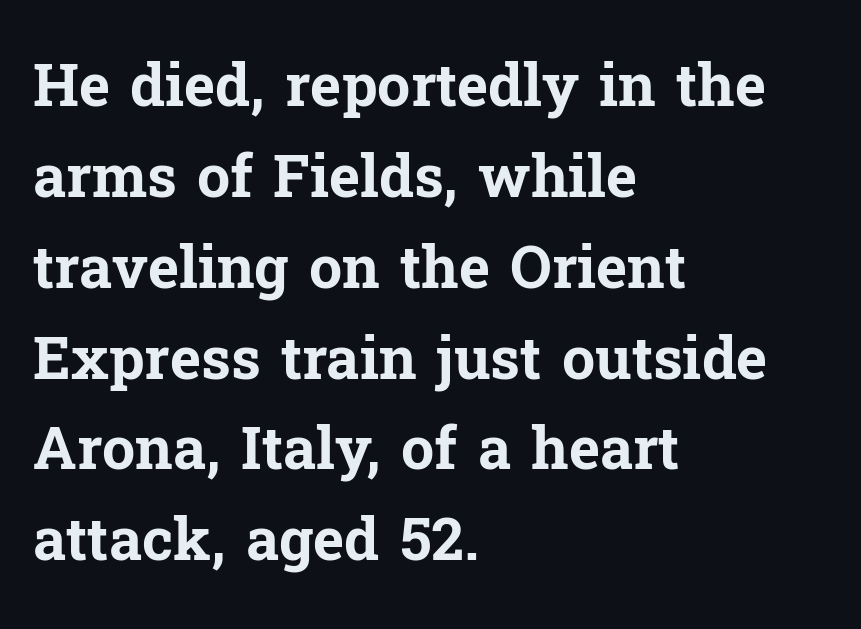
{"serif": "yes", "italic": "no", "bold": "yes", "weight": "bold", "width": "normal", "stroke_contrast": "low", "x_height": "medium", "monospaced": "no", "underline": "no", "align": "left", "line_spacing": "normal", "line_spacing_ratio": 1.54, "letter_spacing": "normal", "letter_spacing_em": 0.0, "glyph_px": 59}
